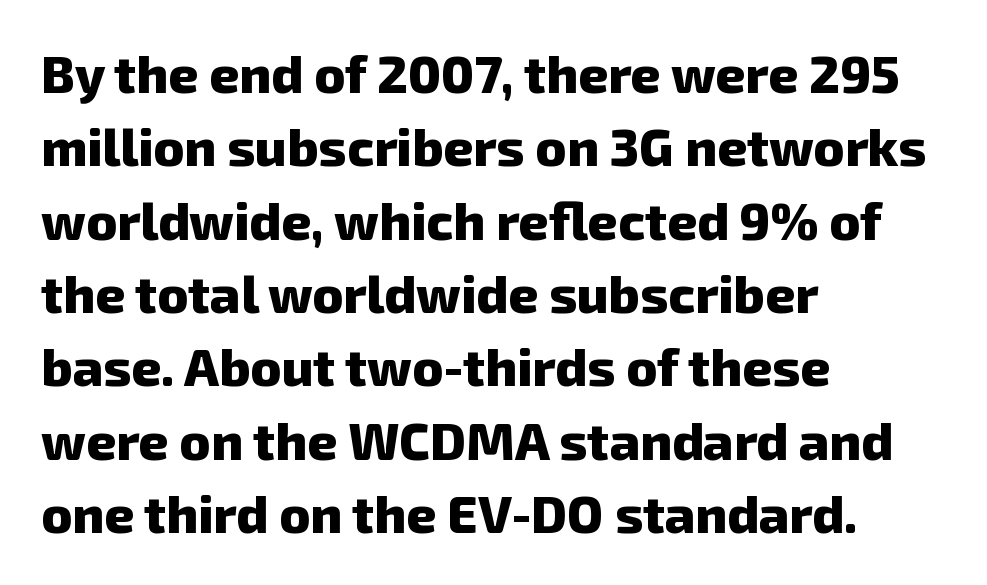
Q: Is the text bold? A: Yes.
Q: Is the typeface a serif or a sans-serif typeface? A: Sans-serif.
Q: Is the text underlined? A: No.
Q: How is the paragraph aligned? A: Left-aligned.
Q: Is the spacing between letters normal or unusually wide? A: Normal.
Q: Is the spacing between lines tight, normal or loose? A: Normal.
Q: Width (condensed, normal, or wide)? A: Normal.
Q: Stroke contrast? A: Low.
Q: x-height? A: Medium.
Q: Monospaced? A: No.
